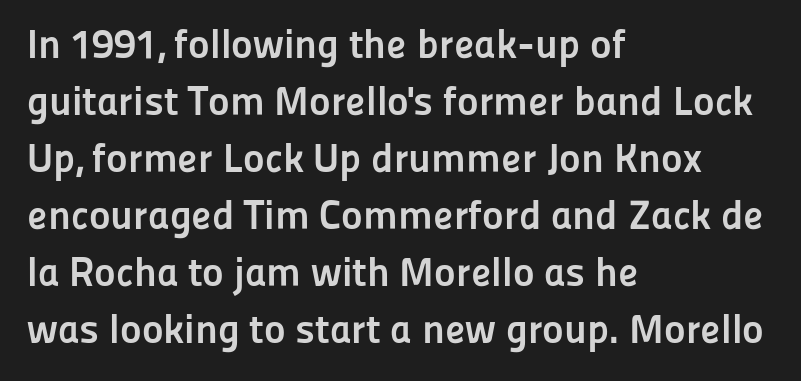
Q: Is the text bold? A: Yes.
Q: Is the text italic (slanted)? A: No, it is upright.
Q: Is the typeface a serif or a sans-serif typeface? A: Sans-serif.
Q: Is the text underlined? A: No.
Q: How is the paragraph aligned? A: Left-aligned.
Q: Is the spacing between letters normal or unusually wide? A: Normal.
Q: Is the spacing between lines tight, normal or loose? A: Normal.
Q: Width (condensed, normal, or wide)? A: Normal.
Q: Stroke contrast? A: Low.
Q: x-height? A: Medium.
Q: Monospaced? A: No.
